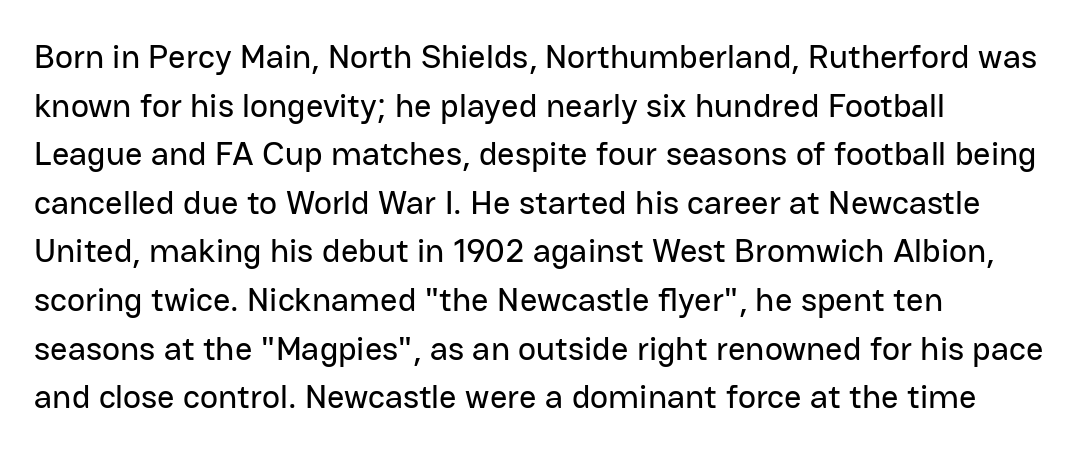
{"serif": "no", "italic": "no", "width": "normal", "stroke_contrast": "low", "x_height": "medium", "monospaced": "no", "underline": "no", "align": "left", "line_spacing": "normal", "line_spacing_ratio": 1.43, "letter_spacing": "normal", "letter_spacing_em": 0.0, "glyph_px": 34}
